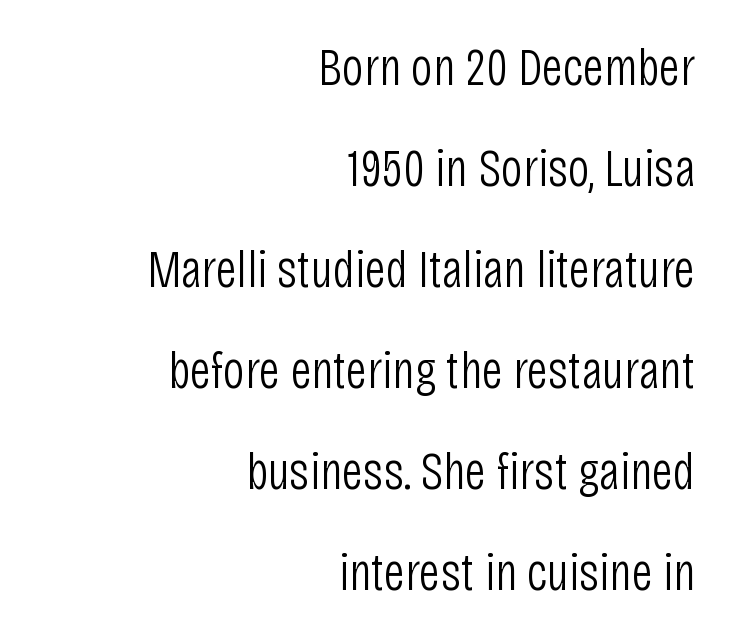
The image shows 54 px light, condensed sans-serif type, upright; set right-aligned, line spacing 1.87x, normal letter spacing, not underlined; low stroke contrast and a large x-height.
